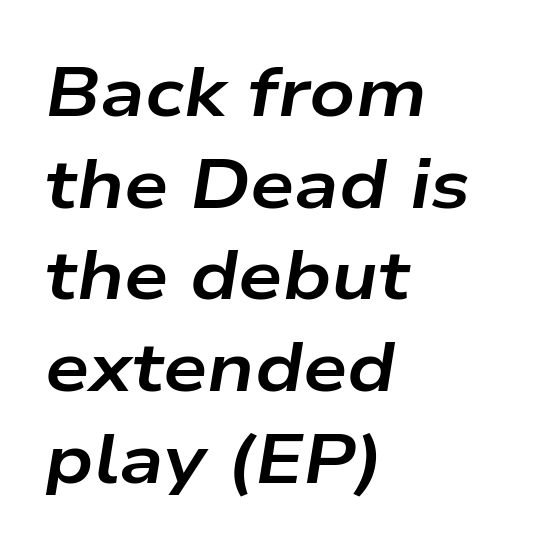
A typesetter would mark this as italic. The letters advance in unequal steps, a hallmark of proportional type. The rendering uses a moderate line-height, typical for paragraphs. The ragged edge is on the right, which tells us the setting is flush left. I'd describe the lettering as bold — thick and assertive. Beneath every word, the page is bare.
